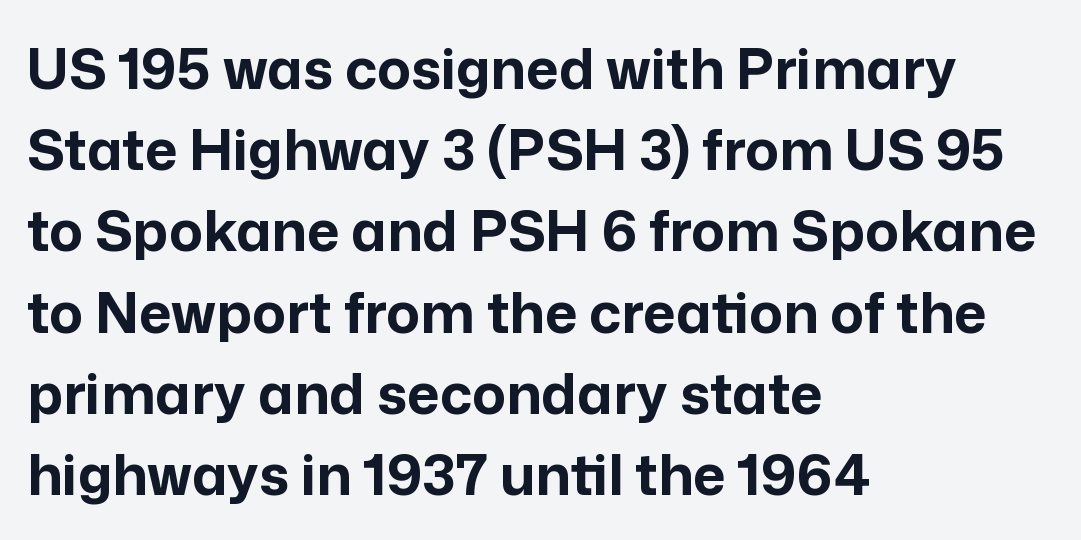
{"serif": "no", "italic": "no", "bold": "yes", "weight": "bold", "width": "normal", "stroke_contrast": "low", "x_height": "medium", "monospaced": "no", "underline": "no", "align": "left", "line_spacing": "normal", "line_spacing_ratio": 1.45, "letter_spacing": "normal", "letter_spacing_em": 0.0, "glyph_px": 56}
